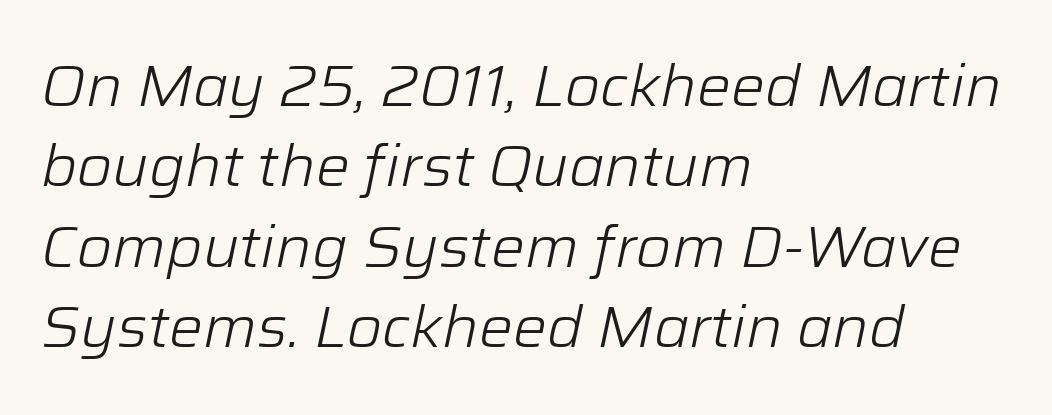
One glance says typical: line gaps are just what's usual. Here the designer chose a conventional face with non-uniform glyph widths. Between one letter and the next there's only the usual sliver of space. The lines in this sample share a left origin and differ only in where they stop. The glyphs are unaccompanied by any horizontal stroke below them. The typesetting does not lean heavy: it is not bold.
